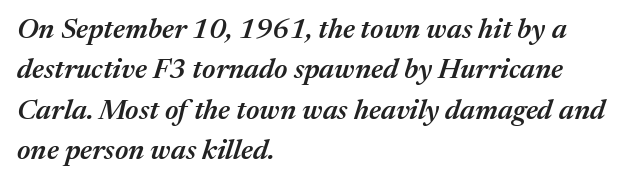
Q: Is the text bold? A: Semi-bold.
Q: Is the text italic (slanted)? A: Yes, it leans right by about 17 degrees.
Q: Is the text underlined? A: No.
Q: How is the paragraph aligned? A: Left-aligned.
Q: Is the spacing between letters normal or unusually wide? A: Normal.
Q: Is the spacing between lines tight, normal or loose? A: Normal.
Q: Width (condensed, normal, or wide)? A: Normal.
Q: Stroke contrast? A: Medium.
Q: x-height? A: Medium.
Q: Monospaced? A: No.
